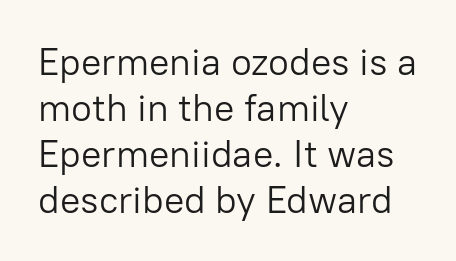
{"serif": "no", "italic": "no", "bold": "no", "weight": "light", "width": "normal", "stroke_contrast": "low", "x_height": "medium", "monospaced": "no", "underline": "no", "align": "left", "line_spacing_ratio": 1.21, "letter_spacing": "normal", "letter_spacing_em": 0.0, "glyph_px": 38}
